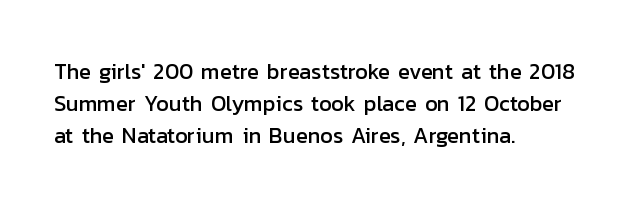
The image shows 22 px text type, upright; set left-aligned, normal line spacing (1.45x), normal letter spacing, not underlined.
